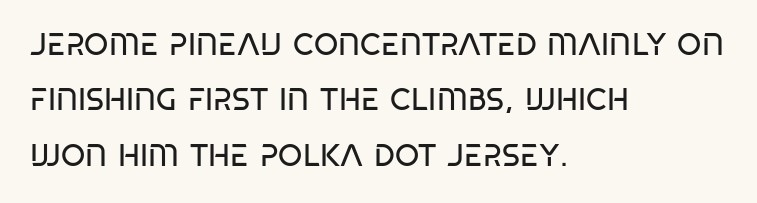
Q: Is the text bold? A: No.
Q: Is the text italic (slanted)? A: No, it is upright.
Q: Is the typeface a serif or a sans-serif typeface? A: Sans-serif.
Q: Is the text underlined? A: No.
Q: How is the paragraph aligned? A: Left-aligned.
Q: Is the spacing between letters normal or unusually wide? A: Normal.
Q: Width (condensed, normal, or wide)? A: Condensed.
Q: Stroke contrast? A: Low.
Q: x-height? A: Large.
Q: Monospaced? A: No.
